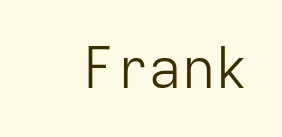
The letters march in equal steps, a hallmark of fixed-pitch type. In terms of posture, this sample is upright. To sum up the face: it is a sans, with no serifs. The weight would be labelled regular, book, light, or lighter still. The foot of each line stays bare and open. Nothing unusual about the tracking: characters are spaced as the font intends.
